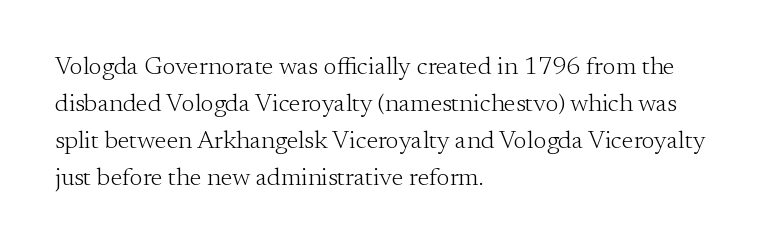
A typesetter would call this leading conventional body-copy spacing. Descender tails drop into unmarked territory. Visually the block forms a straight wall on the left and a jagged coastline on the right. Do the letters lean? They stand straight.
